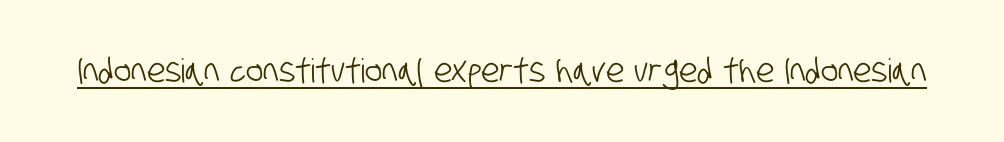
The image shows 33 px condensed sans-serif type; set normal letter spacing, underlined; low stroke contrast and a large x-height.
